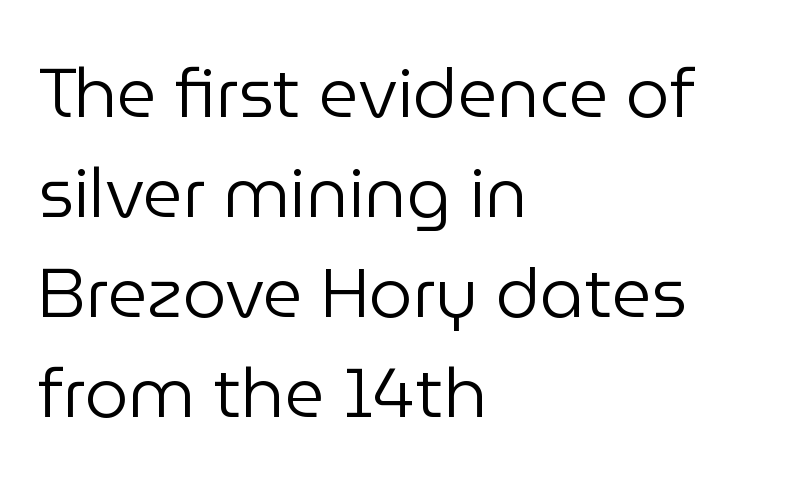
{"serif": "no", "italic": "no", "bold": "no", "weight": "regular", "width": "normal", "stroke_contrast": "low", "x_height": "medium", "monospaced": "no", "underline": "no", "align": "left", "line_spacing": "normal", "line_spacing_ratio": 1.45, "letter_spacing": "normal", "letter_spacing_em": 0.0, "glyph_px": 69}
